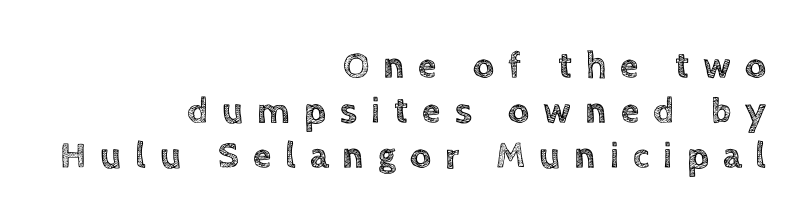
The image shows 37 px text type, upright; set right-aligned, line spacing 1.21x, unusually wide letter spacing (+0.38 em), not underlined; a large x-height.
